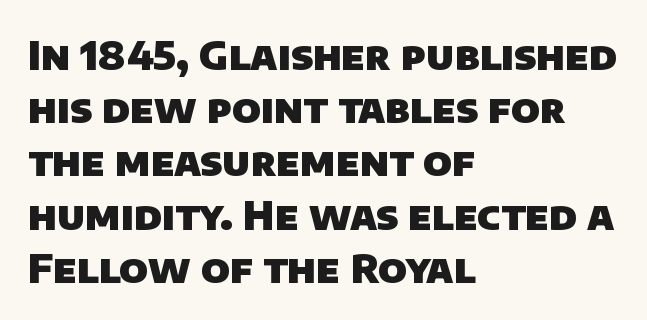
Baseline-to-baseline distance is the conventional proportion of letter height. Proportional: the letters do not fall into vertical columns. Anything drawn beneath the words? Only blank space. Left-aligned paragraph, ragged on the right. The passage shown has conventional tracking throughout.
